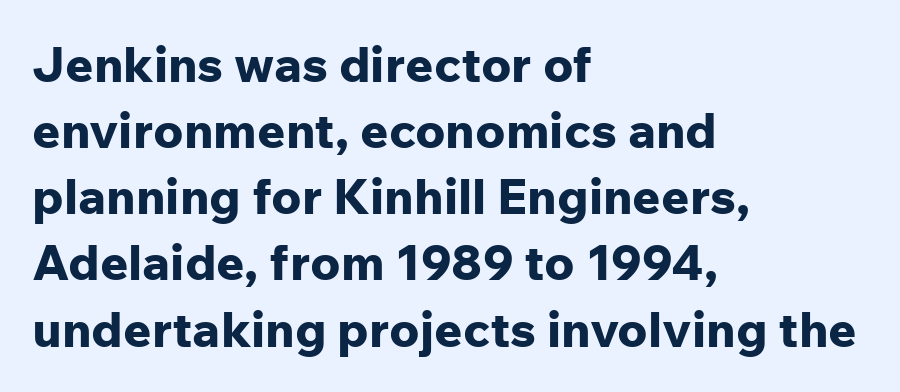
Q: Is the text bold? A: Yes.
Q: Is the text italic (slanted)? A: No, it is upright.
Q: Is the typeface a serif or a sans-serif typeface? A: Sans-serif.
Q: Is the text underlined? A: No.
Q: How is the paragraph aligned? A: Left-aligned.
Q: Is the spacing between letters normal or unusually wide? A: Normal.
Q: Is the spacing between lines tight, normal or loose? A: Normal.
Q: Width (condensed, normal, or wide)? A: Normal.
Q: Stroke contrast? A: Low.
Q: x-height? A: Medium.
Q: Monospaced? A: No.
